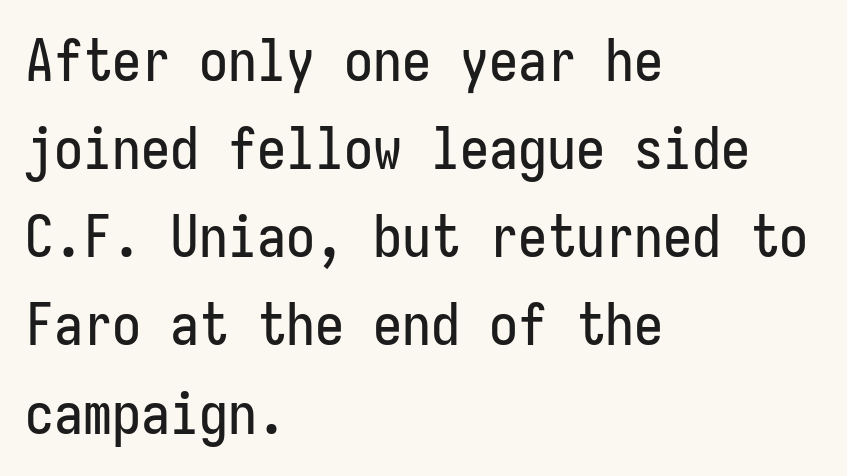
Q: Is the text italic (slanted)? A: No, it is upright.
Q: Is the typeface a serif or a sans-serif typeface? A: Sans-serif.
Q: Is the text underlined? A: No.
Q: How is the paragraph aligned? A: Left-aligned.
Q: Is the spacing between letters normal or unusually wide? A: Normal.
Q: Is the spacing between lines tight, normal or loose? A: Normal.
Q: Width (condensed, normal, or wide)? A: Condensed.
Q: Stroke contrast? A: Low.
Q: x-height? A: Medium.
